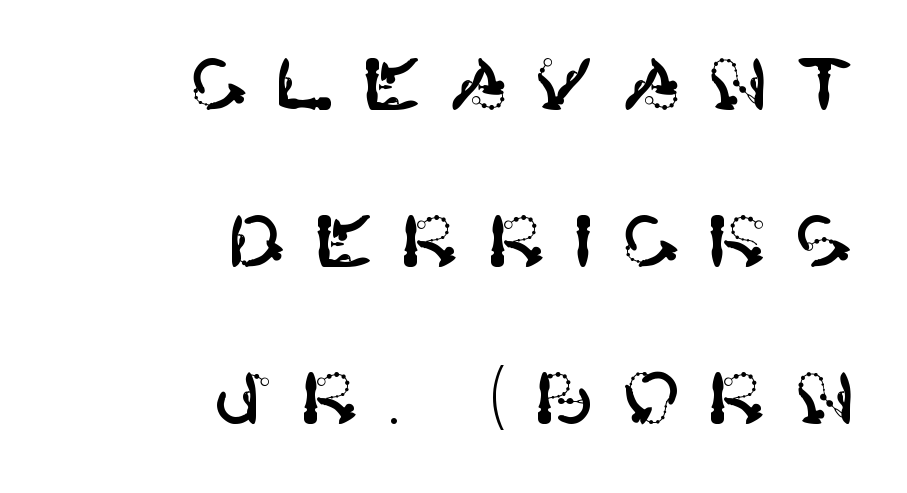
Q: Is the text italic (slanted)? A: No, it is upright.
Q: Is the typeface a serif or a sans-serif typeface? A: Sans-serif.
Q: Is the text underlined? A: No.
Q: How is the paragraph aligned? A: Right-aligned.
Q: Is the spacing between letters normal or unusually wide? A: Unusually wide.
Q: Is the spacing between lines tight, normal or loose? A: Loose.
Q: Width (condensed, normal, or wide)? A: Normal.
Q: Stroke contrast? A: High.
Q: x-height? A: Large.
